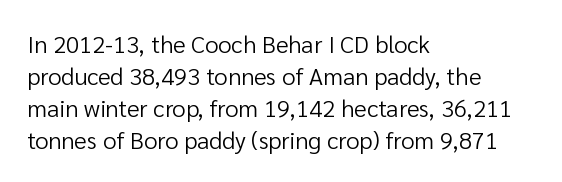
{"italic": "no", "bold": "no", "underline": "no", "align": "left", "line_spacing": "normal", "line_spacing_ratio": 1.33, "letter_spacing": "normal", "letter_spacing_em": 0.0, "glyph_px": 24}
